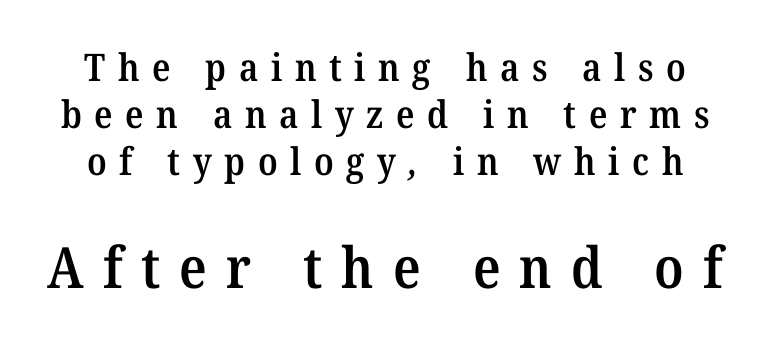
The tracking reads as deliberately expanded to a designer's eye. Firm but not heavy-handed strokes: this text is semibold. The face used here is proportionally spaced, like ordinary book or web type. The face used here is seriffed, in the tradition of book romans.
